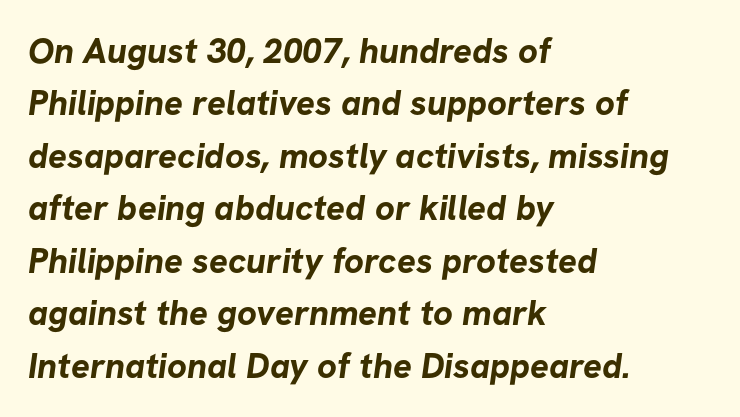
How are the letters spaced? Ordinarily, with no added tracking. The space between consecutive lines is moderate. The font is running at its bold setting. Think of a printed novel: that variable character pitch is what you see here. The type family on display is of the sans-serif kind. The foot of each line stays bare and open.
